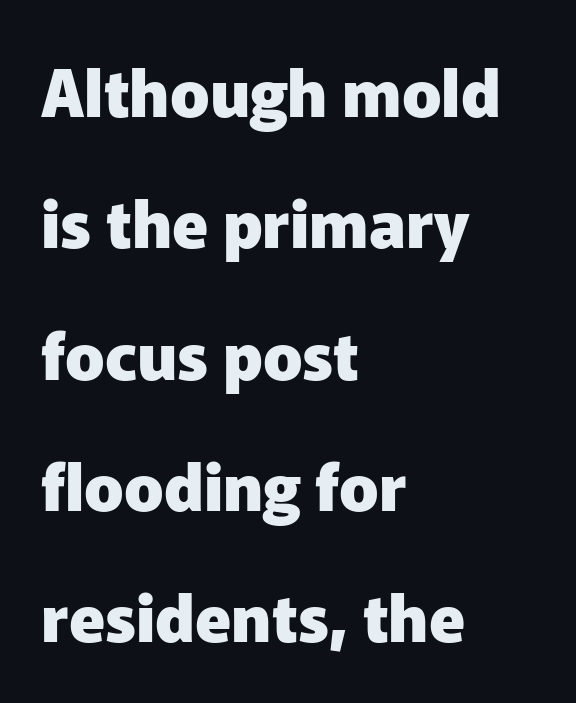
Q: Is the text bold? A: Yes.
Q: Is the text italic (slanted)? A: No, it is upright.
Q: Is the typeface a serif or a sans-serif typeface? A: Sans-serif.
Q: Is the text underlined? A: No.
Q: How is the paragraph aligned? A: Left-aligned.
Q: Is the spacing between letters normal or unusually wide? A: Normal.
Q: Is the spacing between lines tight, normal or loose? A: Loose.
Q: Width (condensed, normal, or wide)? A: Normal.
Q: Stroke contrast? A: Low.
Q: x-height? A: Medium.
Q: Monospaced? A: No.
